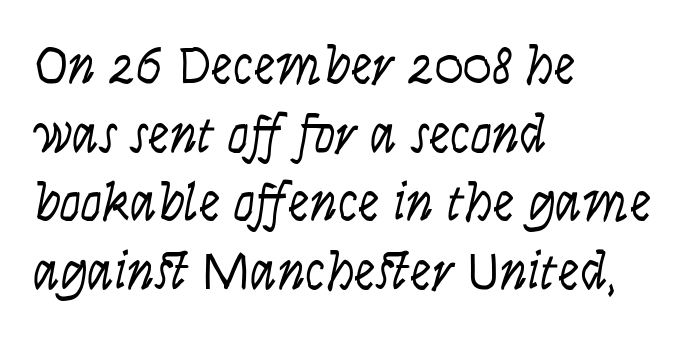
Letters rest on an invisible, unmarked baseline. Counters stay open thanks to moderate or lighter strokes. The text was rendered using a sans face with plain stroke endings. This sample has the flowing, uneven cadence of proportional lettering. Words appear dense and cohesive because spacing is normal. All the whitespace from short lines collects on the right.
